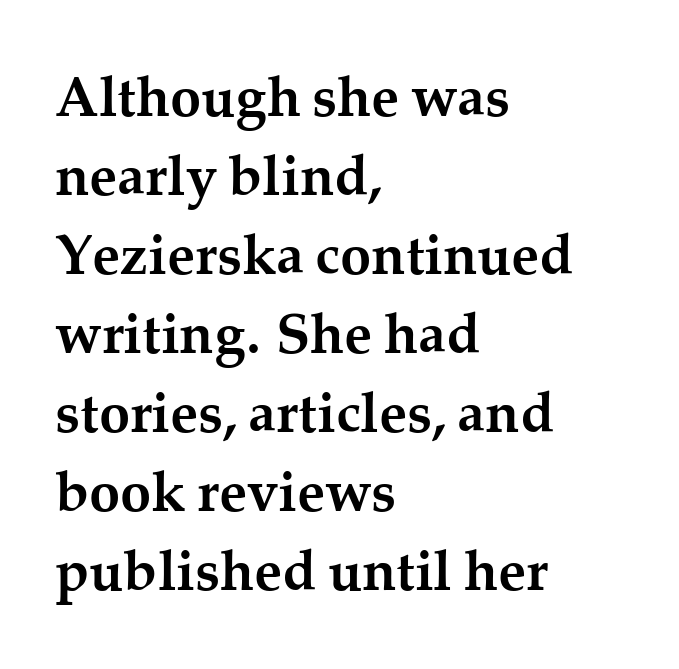
Q: Is the text bold? A: Yes.
Q: Is the text italic (slanted)? A: No, it is upright.
Q: Is the typeface a serif or a sans-serif typeface? A: Serif.
Q: Is the text underlined? A: No.
Q: How is the paragraph aligned? A: Left-aligned.
Q: Is the spacing between letters normal or unusually wide? A: Normal.
Q: Is the spacing between lines tight, normal or loose? A: Normal.
Q: Width (condensed, normal, or wide)? A: Normal.
Q: Stroke contrast? A: Medium.
Q: x-height? A: Medium.
Q: Monospaced? A: No.
